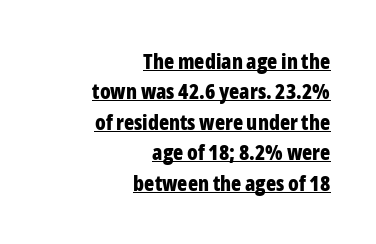
A baseline rule has been typeset under these characters. Evenly set lines give the paragraph a standard silhouette. How are the letters spaced? Ordinarily, with no added tracking. Upright lettering throughout.
